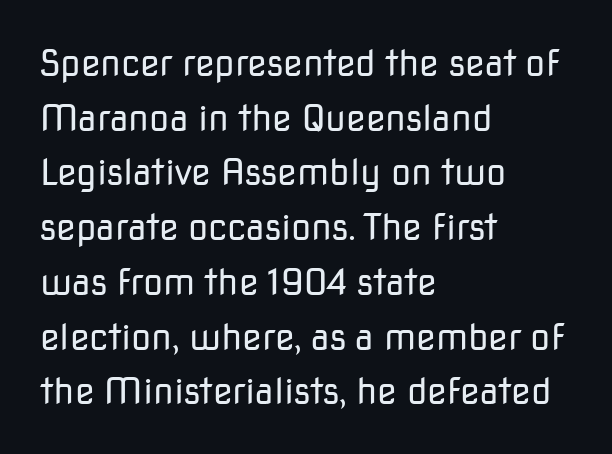
These lines were composed using upright roman letters. The lines are quadded left. Letterform terminals end flat and unadorned throughout the passage. The face used here is proportionally spaced, like ordinary book or web type. Each row of text sits above clean, open space. Heft: none added — not bold.
